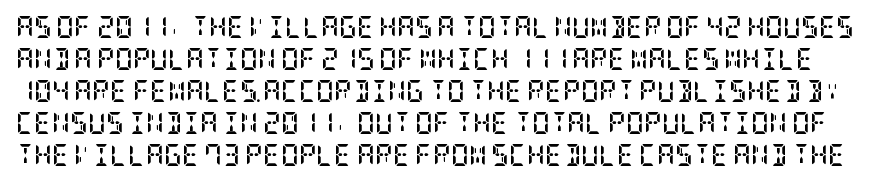
{"italic": "no", "bold": "yes", "underline": "no", "line_spacing": "normal", "line_spacing_ratio": 1.46, "letter_spacing": "normal", "letter_spacing_em": 0.0, "glyph_px": 22}
